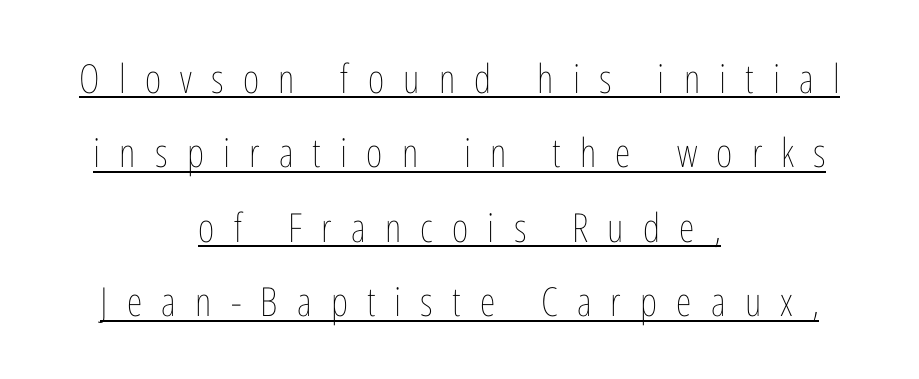
The image shows 40 px thin, condensed type, upright; set centered, line spacing 1.86x, unusually wide letter spacing (+0.48 em), underlined; low stroke contrast and a medium x-height.
